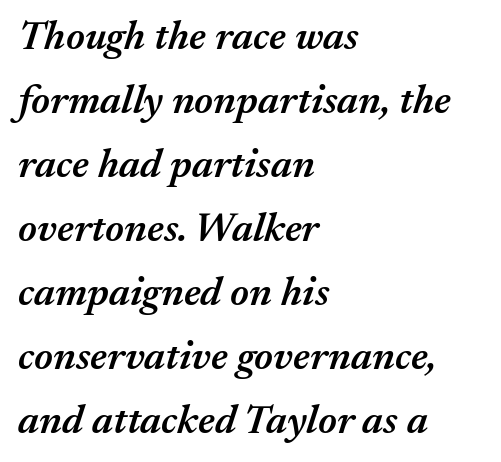
The image shows 41 px semibold type, italic (leaning right); set left-aligned, normal line spacing (1.56x), normal letter spacing, not underlined; medium stroke contrast and a medium x-height.
